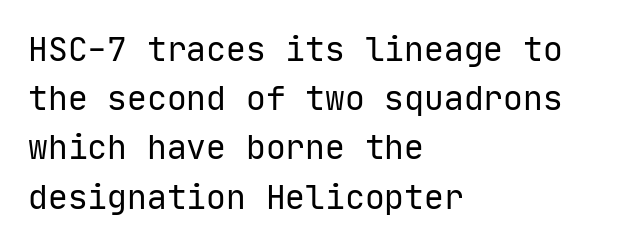
The image shows 33 px regular-weight sans-serif type, upright, monospaced; set left-aligned, normal line spacing (1.49x), normal letter spacing, not underlined; low stroke contrast and a medium x-height.
